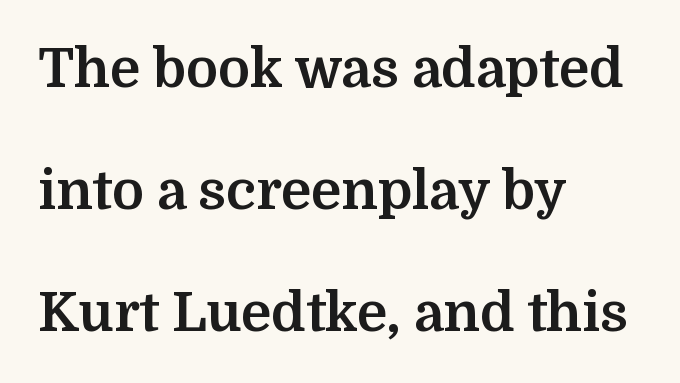
The gap between lines stays unmarked. Every stem runs plumb, perpendicular to the baseline. The leading is generous, giving the passage an open texture. Check where the strokes stop: tiny serifs finish them off. The passage shown is typed in a proportional face where columns would drift. Short and long lines alike share a common starting point at left.
